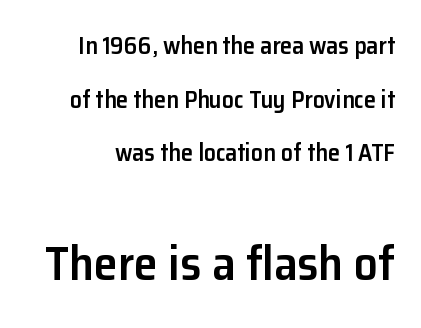
The image shows 48 px semibold sans-serif type, upright; set loose line spacing (2.23x), normal letter spacing, not underlined; the second (bottom) block is 2.0x larger; low stroke contrast and a medium x-height.
